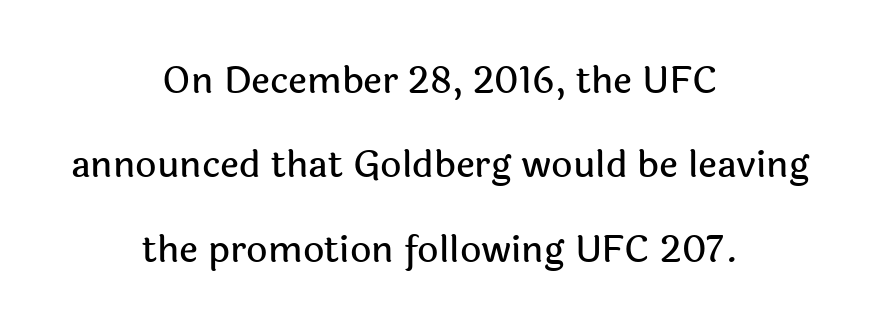
The image shows 37 px sans-serif type, upright; set centered, loose line spacing (2.28x), normal letter spacing, not underlined; a medium x-height.
